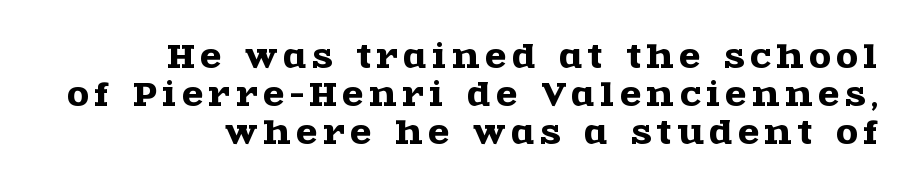
The image shows 31 px wide serif type, upright; set right-aligned, line spacing 1.23x, not underlined; a large x-height.
